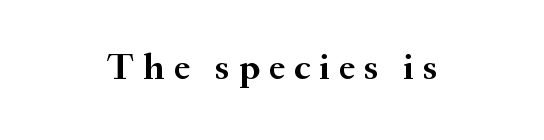
Q: Is the text bold? A: Yes.
Q: Is the text italic (slanted)? A: No, it is upright.
Q: Is the typeface a serif or a sans-serif typeface? A: Serif.
Q: Is the text underlined? A: No.
Q: How is the paragraph aligned? A: Centered.
Q: Is the spacing between letters normal or unusually wide? A: Unusually wide.
Q: Width (condensed, normal, or wide)? A: Normal.
Q: Stroke contrast? A: Medium.
Q: x-height? A: Small.
Q: Monospaced? A: No.
